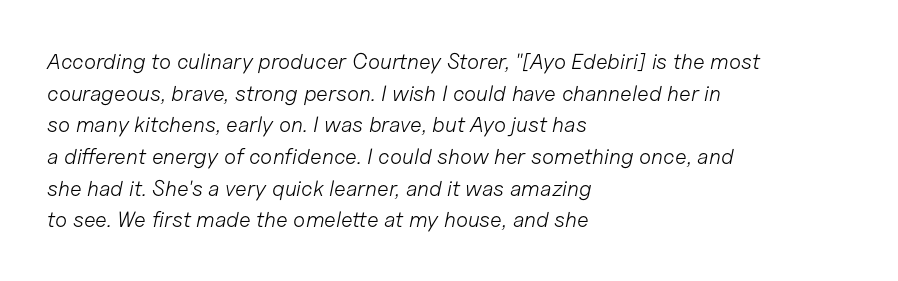
{"italic": "yes", "lean": "right", "slant_degrees": 11, "bold": "no", "underline": "no", "align": "left", "line_spacing": "normal", "line_spacing_ratio": 1.44, "letter_spacing": "normal", "letter_spacing_em": 0.0, "glyph_px": 22}
